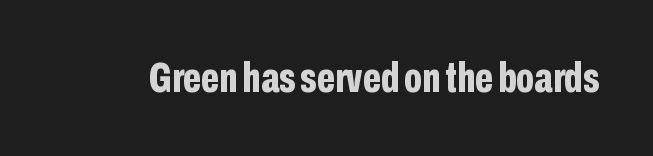
Q: Is the text bold? A: Yes.
Q: Is the text italic (slanted)? A: No, it is upright.
Q: Is the typeface a serif or a sans-serif typeface? A: Sans-serif.
Q: Is the text underlined? A: No.
Q: Is the spacing between letters normal or unusually wide? A: Normal.
Q: Width (condensed, normal, or wide)? A: Condensed.
Q: Stroke contrast? A: Low.
Q: x-height? A: Medium.
Q: Monospaced? A: No.
